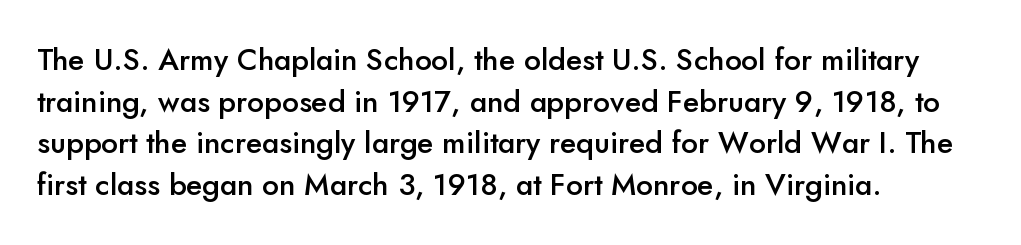
The image shows 30 px semibold sans-serif type, upright; set left-aligned, normal line spacing (1.39x), normal letter spacing, not underlined; low stroke contrast and a small x-height.
